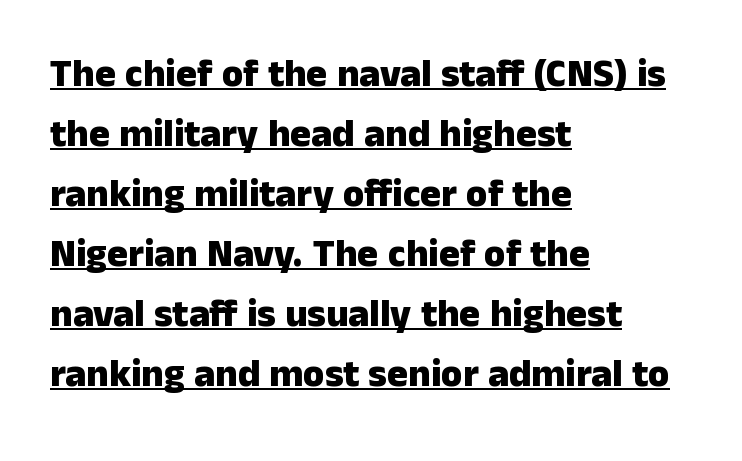
If you drew a ruler down the left edge, every line would touch it. Upright lettering throughout. Serifs: no, the terminals of the letterforms are clean. Plenty of ink on the page — the face is bold. Caption: standard tracking, unaltered. Leading matches the norm, producing a regular column.
